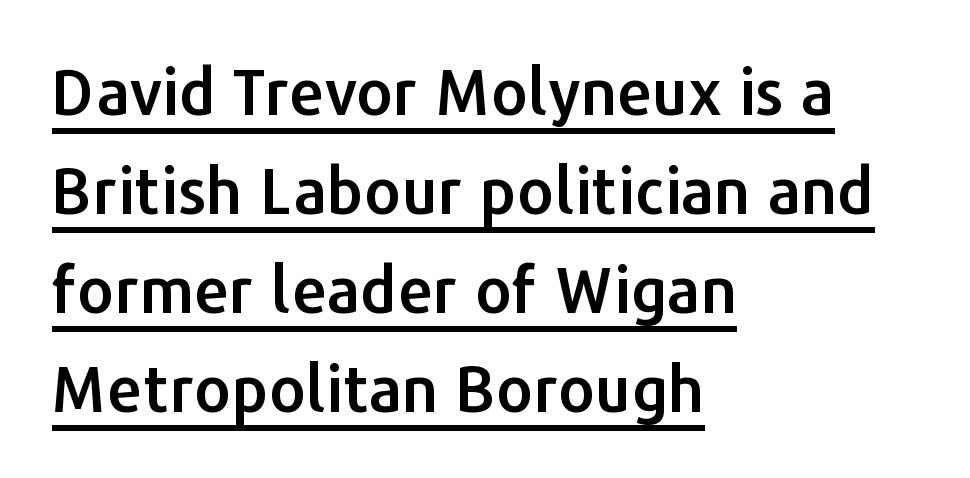
A typesetter would call this zero additional tracking. A continuous stroke trails under the words, as in a hyperlink. This sample is left-justified, so line endings fall wherever the words run out. Characters remain perfectly vertical along every line. Here the designer chose a conventional face with non-uniform glyph widths. Type style note: lacks serifs.
